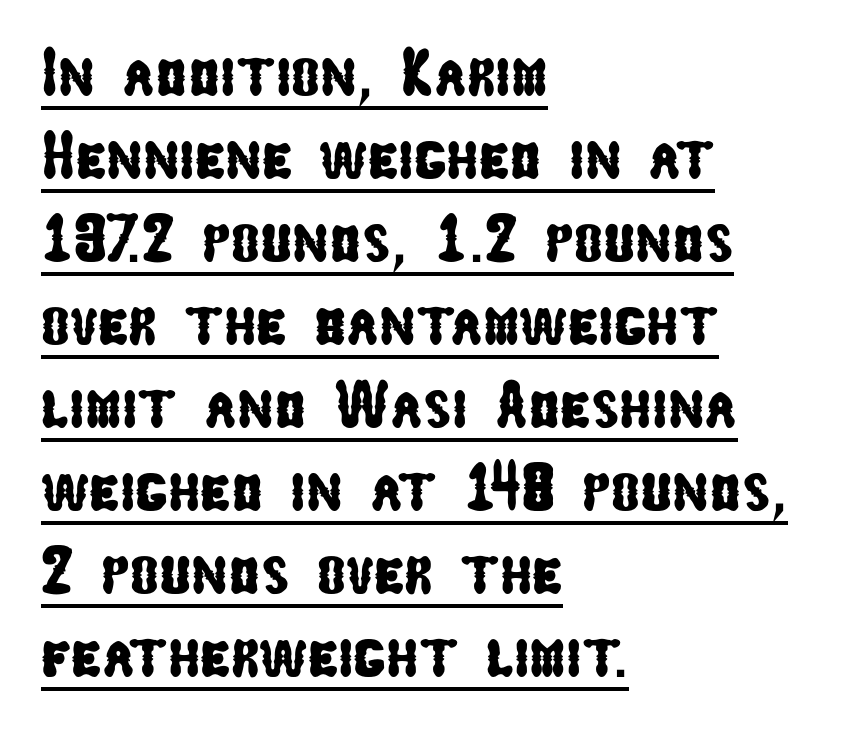
The image shows 68 px condensed sans-serif type; set left-aligned, line spacing 1.22x, normal letter spacing, underlined; low stroke contrast and a medium x-height.
